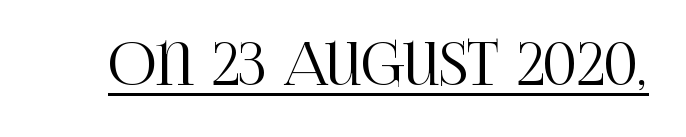
The image shows 60 px condensed serif type, upright; set normal letter spacing, underlined; high stroke contrast and a large x-height.
